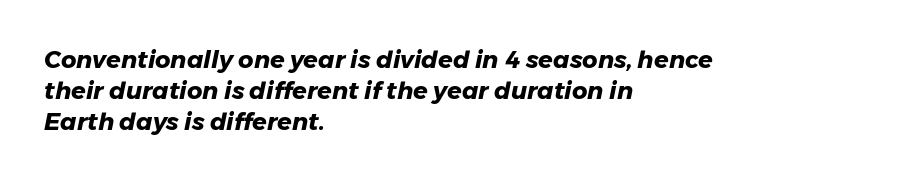
Q: Is the text bold? A: Yes.
Q: Is the text italic (slanted)? A: Yes, it leans right by about 11 degrees.
Q: Is the text underlined? A: No.
Q: How is the paragraph aligned? A: Left-aligned.
Q: Is the spacing between letters normal or unusually wide? A: Normal.
Q: Is the spacing between lines tight, normal or loose? A: Normal.
